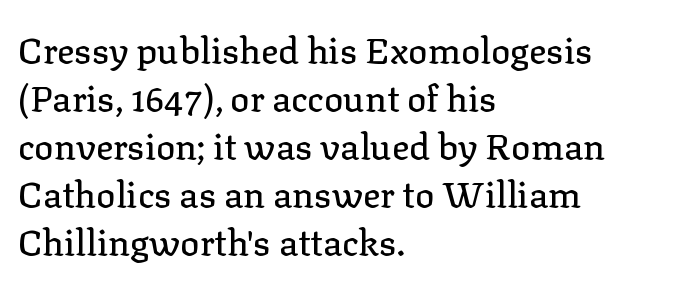
{"serif": "yes", "italic": "no", "width": "normal", "stroke_contrast": "low", "x_height": "medium", "monospaced": "no", "underline": "no", "align": "left", "line_spacing": "normal", "line_spacing_ratio": 1.33, "letter_spacing": "normal", "letter_spacing_em": 0.0, "glyph_px": 36}
